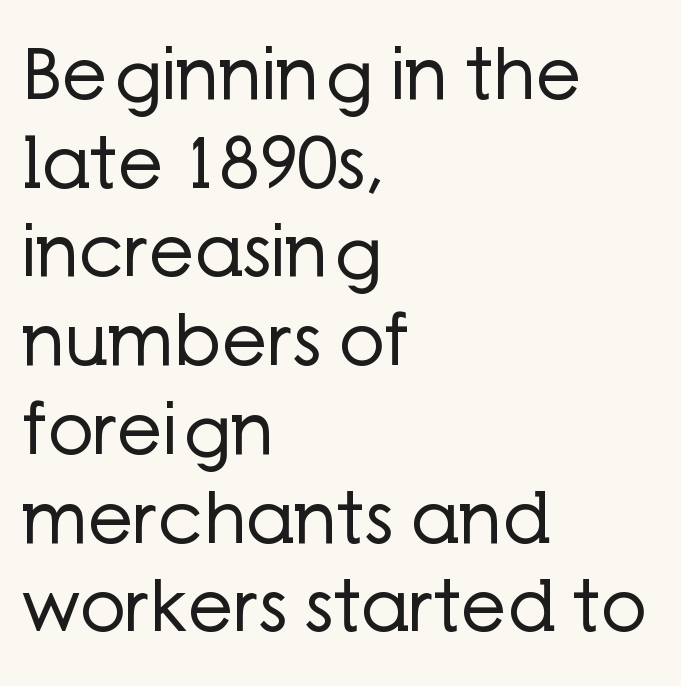
The image shows 71 px regular-weight sans-serif type, upright; set left-aligned, normal line spacing (1.25x), normal letter spacing, not underlined; low stroke contrast and a medium x-height.
